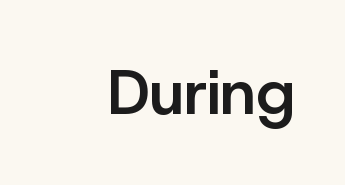
Q: Is the text bold? A: Semi-bold.
Q: Is the text italic (slanted)? A: No, it is upright.
Q: Is the typeface a serif or a sans-serif typeface? A: Sans-serif.
Q: Is the text underlined? A: No.
Q: Is the spacing between letters normal or unusually wide? A: Normal.
Q: Width (condensed, normal, or wide)? A: Normal.
Q: Stroke contrast? A: Low.
Q: x-height? A: Medium.
Q: Monospaced? A: No.
